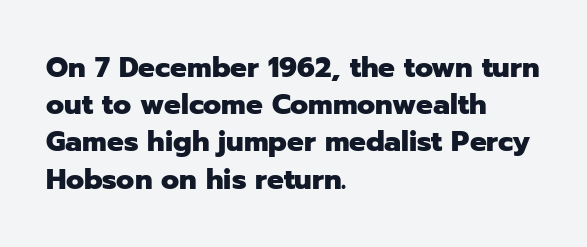
Q: Is the text bold? A: Yes.
Q: Is the text italic (slanted)? A: No, it is upright.
Q: Is the typeface a serif or a sans-serif typeface? A: Sans-serif.
Q: Is the text underlined? A: No.
Q: How is the paragraph aligned? A: Left-aligned.
Q: Is the spacing between letters normal or unusually wide? A: Normal.
Q: Is the spacing between lines tight, normal or loose? A: Normal.
Q: Width (condensed, normal, or wide)? A: Normal.
Q: Stroke contrast? A: Low.
Q: x-height? A: Medium.
Q: Monospaced? A: No.
